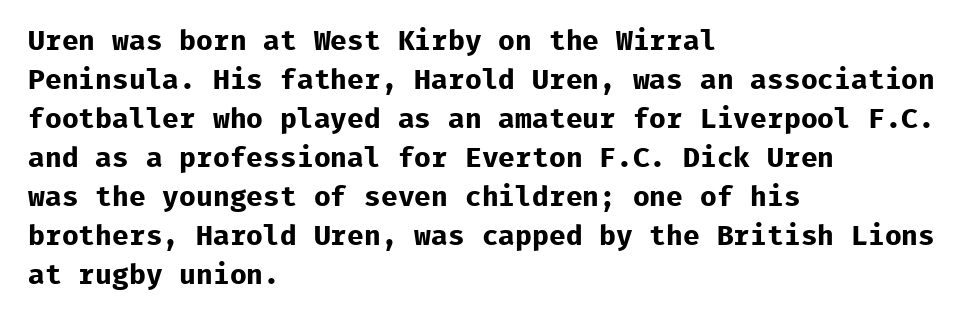
Q: Is the text bold? A: Yes.
Q: Is the text italic (slanted)? A: No, it is upright.
Q: Is the typeface a serif or a sans-serif typeface? A: Sans-serif.
Q: Is the text underlined? A: No.
Q: How is the paragraph aligned? A: Left-aligned.
Q: Is the spacing between letters normal or unusually wide? A: Normal.
Q: Is the spacing between lines tight, normal or loose? A: Normal.
Q: Width (condensed, normal, or wide)? A: Normal.
Q: Stroke contrast? A: Low.
Q: x-height? A: Medium.
Q: Monospaced? A: Yes.
